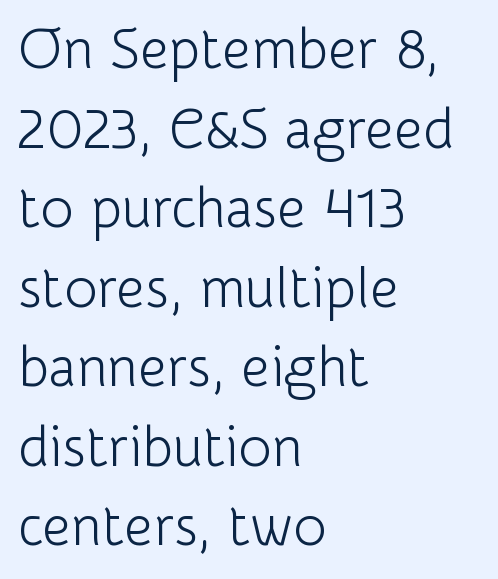
The image shows 56 px light sans-serif type, upright; set left-aligned, normal line spacing (1.42x), normal letter spacing, not underlined; low stroke contrast and a medium x-height.
